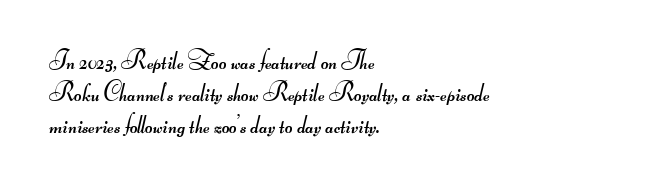
The image shows 26 px text type; set left-aligned, line spacing 1.24x, normal letter spacing, not underlined.
